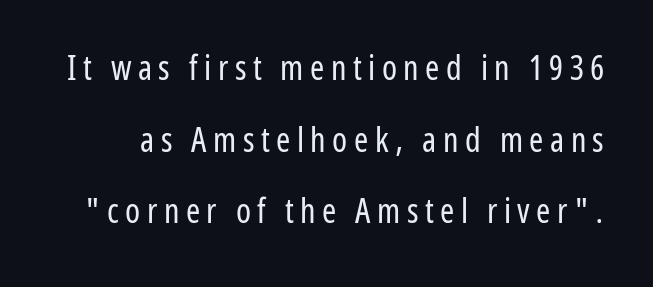
The image shows 34 px regular-weight, condensed sans-serif type, upright; set loose line spacing (2.11x), not underlined; low stroke contrast and a medium x-height.
